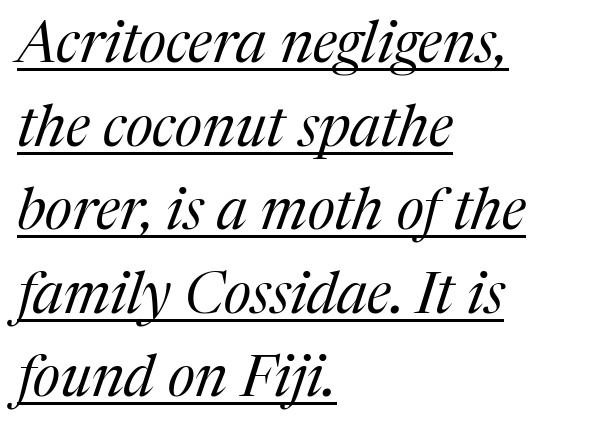
Q: Is the text bold? A: No.
Q: Is the text italic (slanted)? A: Yes, it leans right by about 17 degrees.
Q: Is the typeface a serif or a sans-serif typeface? A: Serif.
Q: Is the text underlined? A: Yes.
Q: How is the paragraph aligned? A: Left-aligned.
Q: Is the spacing between letters normal or unusually wide? A: Normal.
Q: Is the spacing between lines tight, normal or loose? A: Normal.
Q: Width (condensed, normal, or wide)? A: Normal.
Q: Stroke contrast? A: Medium.
Q: x-height? A: Medium.
Q: Monospaced? A: No.
